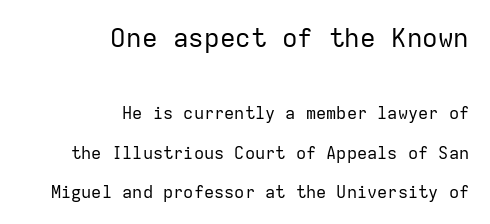
The space directly below the letters is spotless. The rag falls on the left side of this text block. In this sample the first text group is rendered at the bigger scale. Tracking here is standard; glyphs follow each other at the usual distance.
